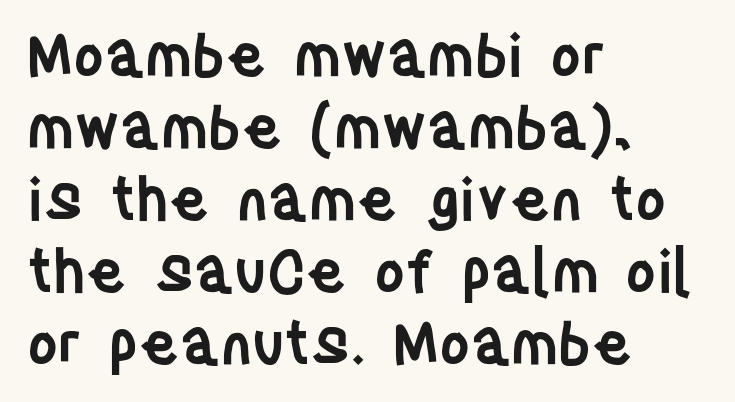
Q: Is the text bold? A: Semi-bold.
Q: Is the text italic (slanted)? A: No, it is upright.
Q: Is the typeface a serif or a sans-serif typeface? A: Sans-serif.
Q: Is the text underlined? A: No.
Q: How is the paragraph aligned? A: Left-aligned.
Q: Is the spacing between letters normal or unusually wide? A: Normal.
Q: Width (condensed, normal, or wide)? A: Condensed.
Q: Stroke contrast? A: Low.
Q: x-height? A: Large.
Q: Monospaced? A: No.
